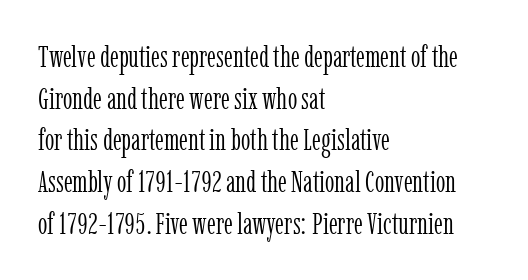
{"serif": "yes", "italic": "no", "bold": "no", "weight": "light", "width": "condensed", "stroke_contrast": "low", "x_height": "medium", "monospaced": "no", "underline": "no", "align": "left", "line_spacing": "normal", "line_spacing_ratio": 1.39, "letter_spacing": "normal", "letter_spacing_em": 0.0, "glyph_px": 30}
